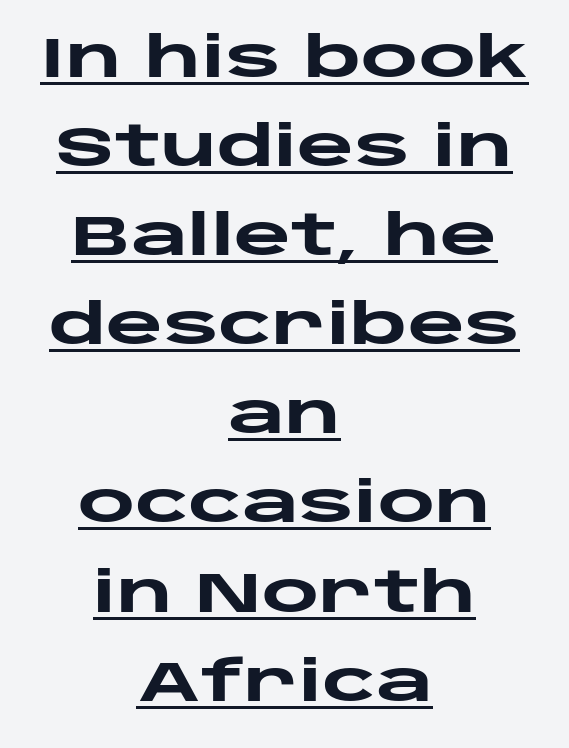
A full-strength bold gives these letters their thick strokes. You can see a thin bar hugging the bottom of the glyphs. Note the varied advance widths — an 'i' is clearly narrower than an 'm'. In CSS terms this would be text-align: center.
